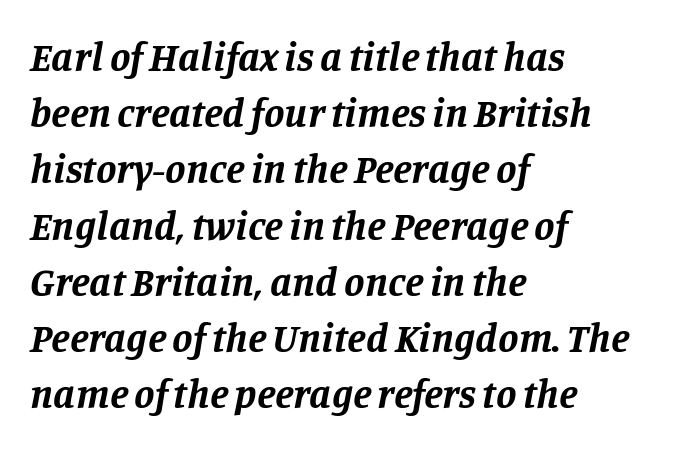
Lines of text with bare space underneath. Spacing verdict: proportional, widths tailored to each character. Are there feet on the stems? There are — it's a serif. The rag falls on the right side of this text block. Weight: bold.
